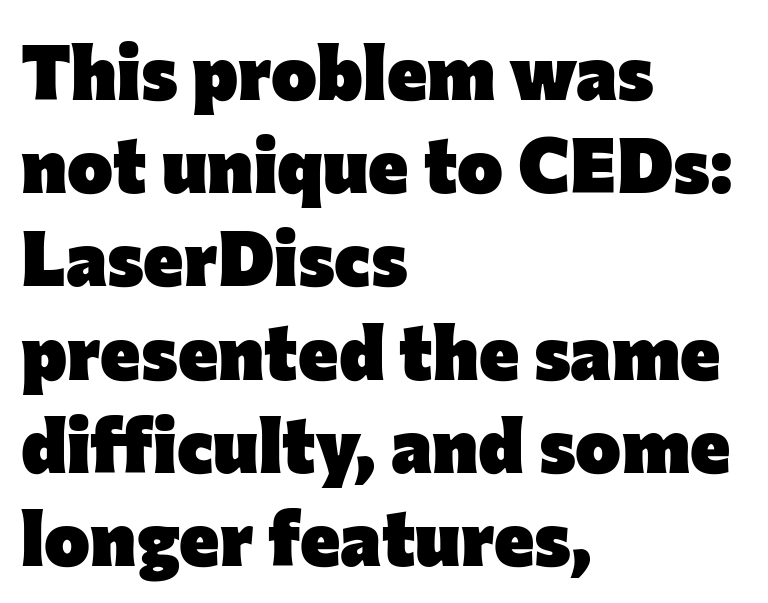
{"serif": "no", "italic": "no", "bold": "yes", "weight": "heavy", "width": "normal", "stroke_contrast": "low", "x_height": "medium", "monospaced": "no", "underline": "no", "align": "left", "line_spacing_ratio": 1.21, "letter_spacing": "normal", "letter_spacing_em": 0.0, "glyph_px": 77}
